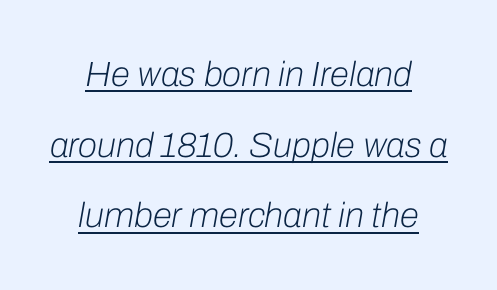
Q: Is the text bold? A: No.
Q: Is the text italic (slanted)? A: Yes, it leans right by about 10 degrees.
Q: Is the text underlined? A: Yes.
Q: How is the paragraph aligned? A: Centered.
Q: Is the spacing between letters normal or unusually wide? A: Normal.
Q: Is the spacing between lines tight, normal or loose? A: Loose.
Q: Width (condensed, normal, or wide)? A: Normal.
Q: Stroke contrast? A: Low.
Q: x-height? A: Medium.
Q: Monospaced? A: No.
